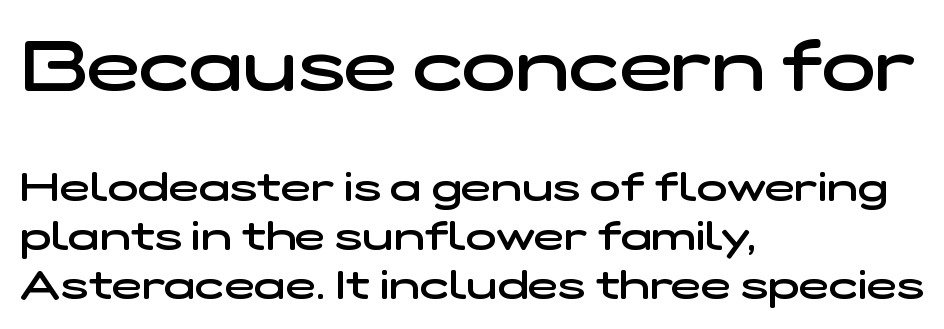
{"serif": "no", "bold": "semi", "weight": "semibold", "width": "wide", "stroke_contrast": "low", "x_height": "medium", "monospaced": "no", "underline": "no", "align": "left", "line_spacing_ratio": 1.19, "letter_spacing": "normal", "letter_spacing_em": 0.0, "larger_block": "first", "size_ratio": 1.73, "glyph_px": 71}
